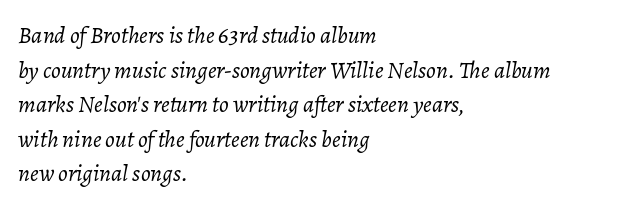
The image shows 24 px text type, italic (leaning right); set left-aligned, normal line spacing (1.44x), normal letter spacing, not underlined.
